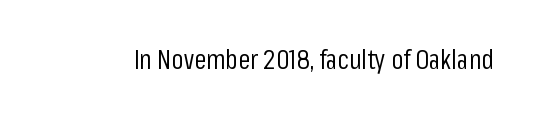
The image shows 27 px text type, upright; set normal letter spacing, not underlined.
